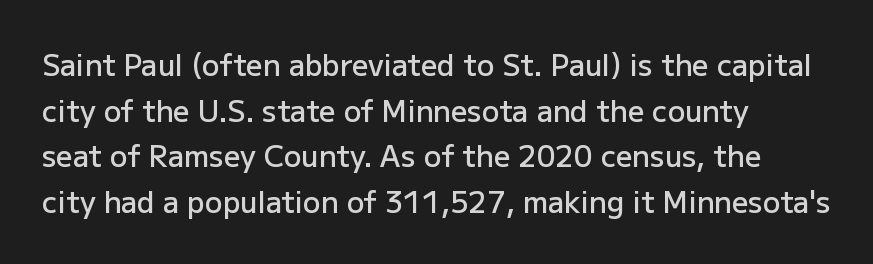
{"serif": "no", "italic": "no", "bold": "semi", "weight": "semibold", "width": "normal", "stroke_contrast": "low", "x_height": "medium", "monospaced": "no", "underline": "no", "align": "left", "line_spacing": "normal", "line_spacing_ratio": 1.57, "letter_spacing": "normal", "letter_spacing_em": 0.0, "glyph_px": 29}
